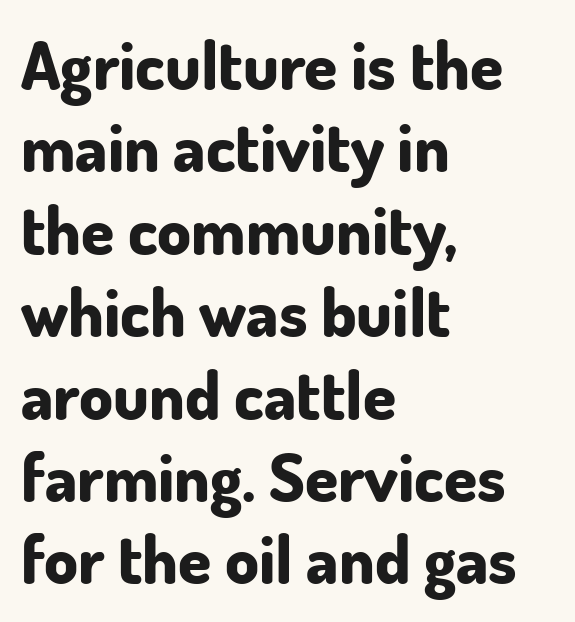
The image shows 67 px bold sans-serif type, upright; set left-aligned, line spacing 1.23x, normal letter spacing, not underlined; low stroke contrast and a small x-height.
